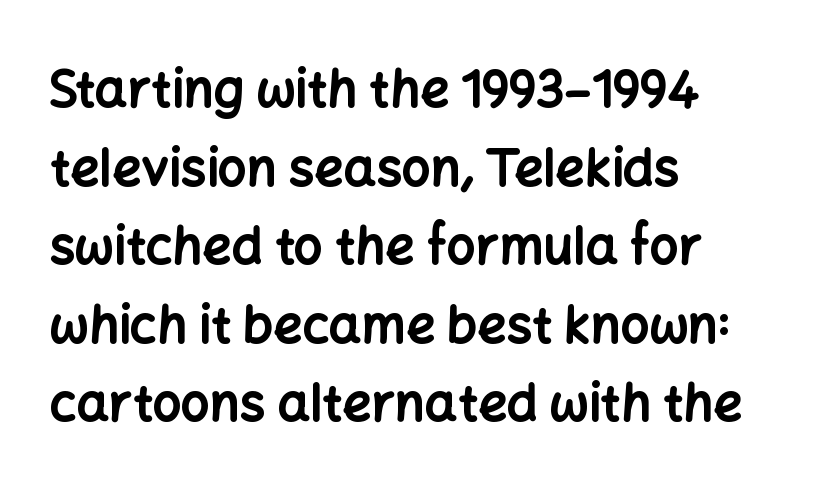
Q: Is the text bold? A: Yes.
Q: Is the text italic (slanted)? A: No, it is upright.
Q: Is the typeface a serif or a sans-serif typeface? A: Sans-serif.
Q: Is the text underlined? A: No.
Q: How is the paragraph aligned? A: Left-aligned.
Q: Is the spacing between letters normal or unusually wide? A: Normal.
Q: Is the spacing between lines tight, normal or loose? A: Normal.
Q: Width (condensed, normal, or wide)? A: Normal.
Q: Stroke contrast? A: Low.
Q: x-height? A: Medium.
Q: Monospaced? A: No.
